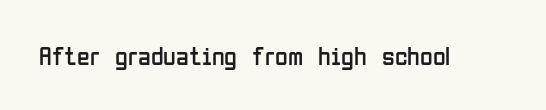
Q: Is the text bold? A: No.
Q: Is the text italic (slanted)? A: No, it is upright.
Q: Is the text underlined? A: No.
Q: Is the spacing between letters normal or unusually wide? A: Normal.
